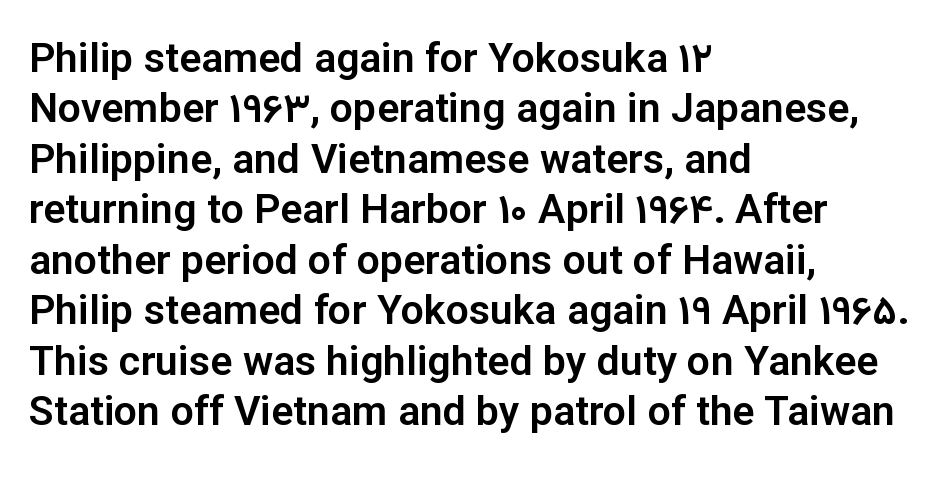
Q: Is the text italic (slanted)? A: No, it is upright.
Q: Is the typeface a serif or a sans-serif typeface? A: Sans-serif.
Q: Is the text underlined? A: No.
Q: How is the paragraph aligned? A: Left-aligned.
Q: Is the spacing between letters normal or unusually wide? A: Normal.
Q: Width (condensed, normal, or wide)? A: Normal.
Q: Stroke contrast? A: Low.
Q: x-height? A: Medium.
Q: Monospaced? A: No.
